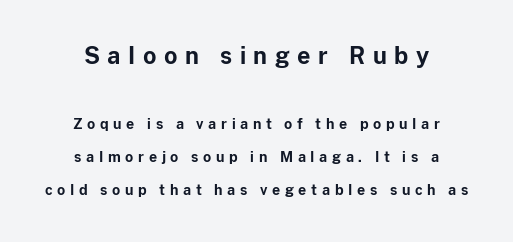
Q: Is the text bold? A: Yes.
Q: Is the text italic (slanted)? A: No, it is upright.
Q: Is the text underlined? A: No.
Q: How is the paragraph aligned? A: Centered.
Q: Is the spacing between letters normal or unusually wide? A: Unusually wide.
Q: Is the spacing between lines tight, normal or loose? A: Loose.
Q: Which block of text is set in a larger size, the first (top) or the second (bottom)? A: The first (top) one.
